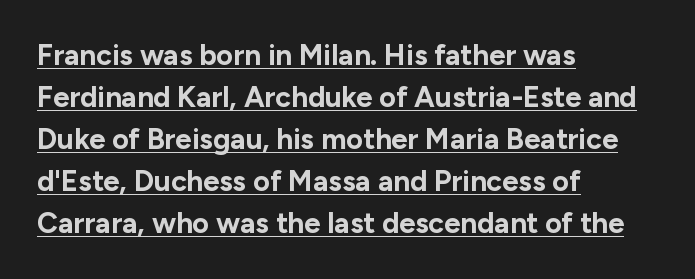
{"serif": "no", "italic": "no", "bold": "yes", "weight": "bold", "width": "normal", "stroke_contrast": "low", "x_height": "medium", "monospaced": "no", "underline": "yes", "align": "left", "line_spacing": "normal", "line_spacing_ratio": 1.45, "letter_spacing": "normal", "letter_spacing_em": 0.0, "glyph_px": 29}
